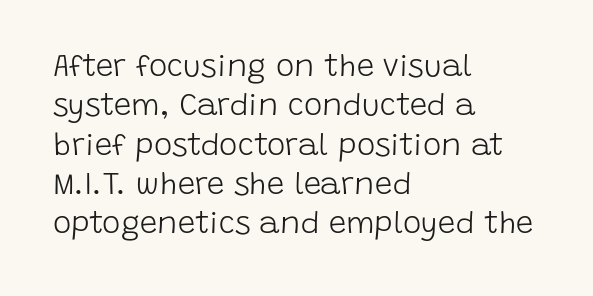
If you measured baseline to baseline, you'd find a middling distance. Decoration check: the copy has no underline. Tracking here is standard; glyphs follow each other at the usual distance. The font's upright variant was chosen for this text. The weight tops out at a normal text grade. The paragraph shown leans on its left margin.
